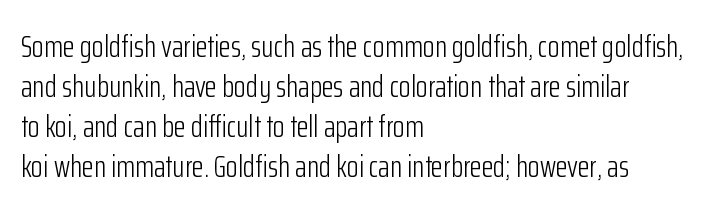
The image shows 31 px light, condensed sans-serif type, upright; set left-aligned, normal line spacing (1.29x), normal letter spacing, not underlined; low stroke contrast and a medium x-height.
